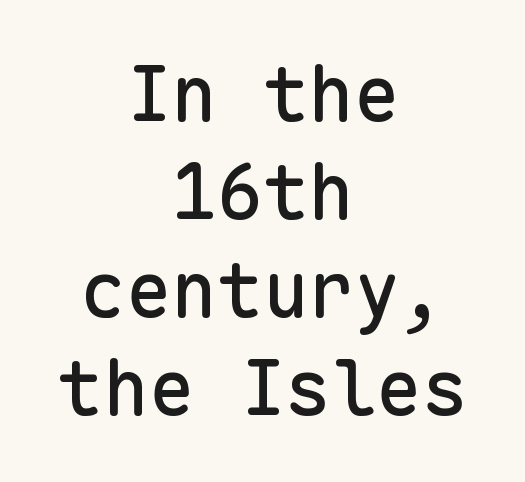
The image shows 76 px sans-serif type, upright, monospaced; set centered, normal line spacing (1.29x), normal letter spacing, not underlined; low stroke contrast and a medium x-height.
